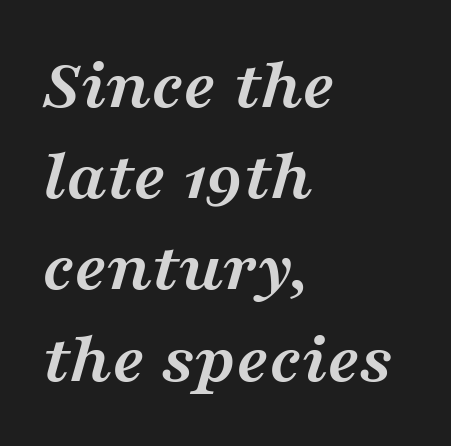
{"serif": "yes", "italic": "yes", "lean": "right", "slant_degrees": 16, "bold": "yes", "weight": "semibold", "width": "wide", "stroke_contrast": "medium", "x_height": "medium", "monospaced": "no", "underline": "no", "align": "left", "line_spacing": "normal", "line_spacing_ratio": 1.25, "letter_spacing": "normal", "letter_spacing_em": 0.0, "glyph_px": 73}
